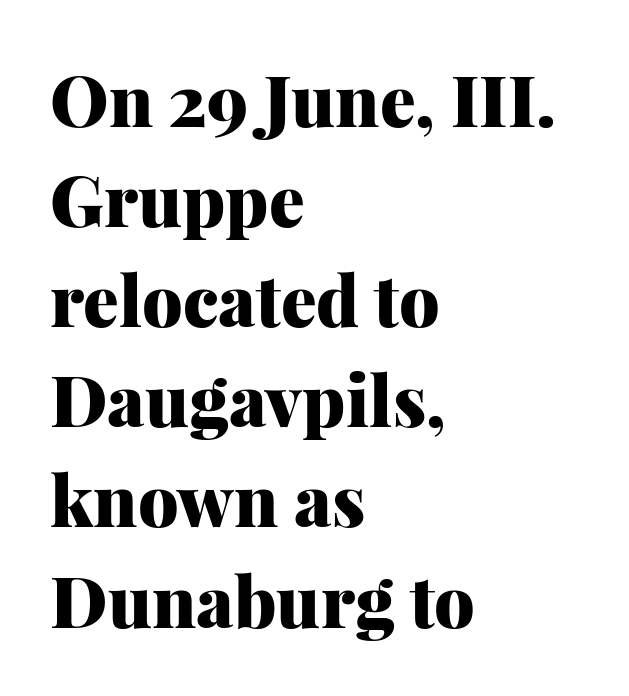
The image shows 71 px heavy serif type, upright; set left-aligned, normal line spacing (1.41x), normal letter spacing, not underlined; medium stroke contrast and a medium x-height.
